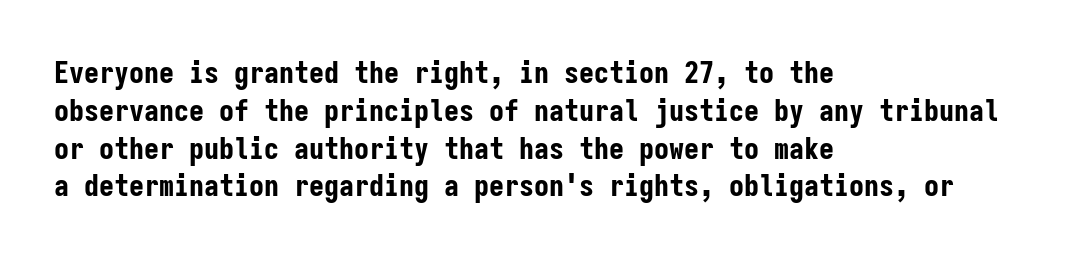
{"serif": "no", "italic": "no", "bold": "yes", "weight": "bold", "width": "condensed", "stroke_contrast": "low", "x_height": "medium", "monospaced": "yes", "underline": "no", "align": "left", "line_spacing": "normal", "line_spacing_ratio": 1.26, "letter_spacing": "normal", "letter_spacing_em": 0.0, "glyph_px": 30}
